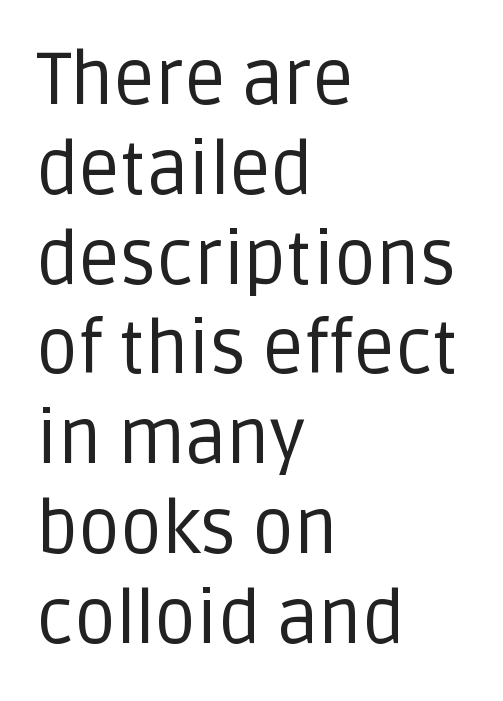
The image shows 73 px regular-weight sans-serif type, upright; set left-aligned, line spacing 1.23x, normal letter spacing, not underlined; low stroke contrast and a large x-height.
